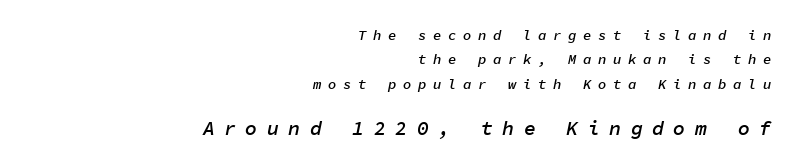
Q: Is the text bold? A: Semi-bold.
Q: Is the text italic (slanted)? A: Yes, it leans right by about 11 degrees.
Q: Is the text underlined? A: No.
Q: How is the paragraph aligned? A: Right-aligned.
Q: Is the spacing between letters normal or unusually wide? A: Unusually wide.
Q: Which block of text is set in a larger size, the first (top) or the second (bottom)? A: The second (bottom) one.
